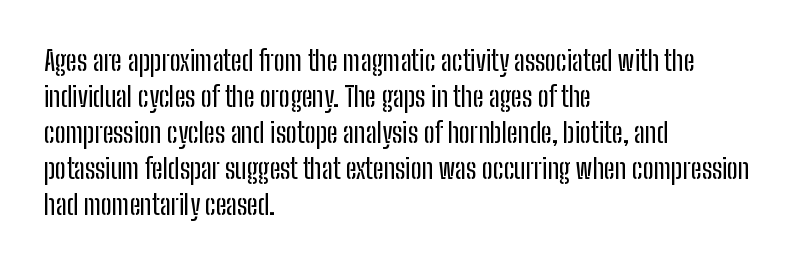
{"italic": "no", "underline": "no", "align": "left", "line_spacing": "normal", "line_spacing_ratio": 1.33, "letter_spacing": "normal", "letter_spacing_em": 0.0, "glyph_px": 27}
